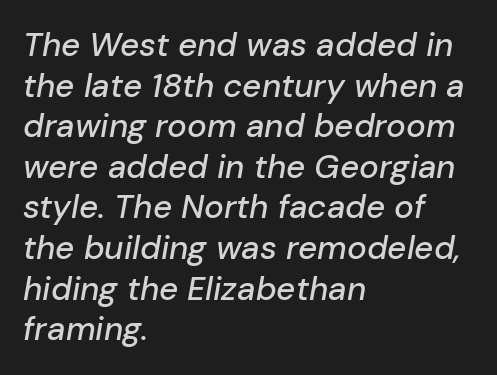
{"italic": "yes", "lean": "right", "slant_degrees": 10, "width": "normal", "stroke_contrast": "low", "x_height": "medium", "monospaced": "no", "underline": "no", "align": "left", "line_spacing_ratio": 1.23, "letter_spacing": "normal", "letter_spacing_em": 0.0, "glyph_px": 33}
